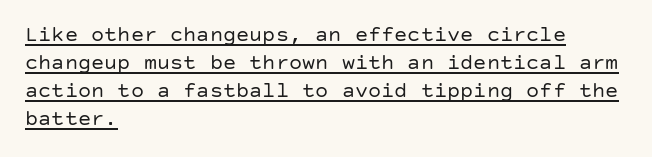
The image shows 22 px text type, upright; set left-aligned, normal line spacing (1.27x), normal letter spacing, underlined.
